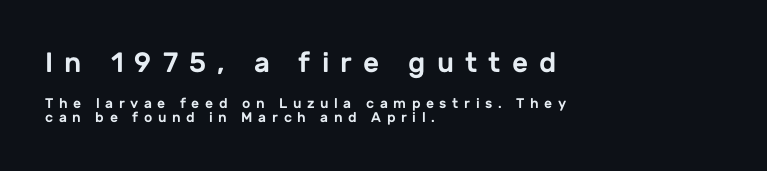
Q: Is the text italic (slanted)? A: No, it is upright.
Q: Is the typeface a serif or a sans-serif typeface? A: Sans-serif.
Q: Is the text underlined? A: No.
Q: How is the paragraph aligned? A: Left-aligned.
Q: Is the spacing between letters normal or unusually wide? A: Unusually wide.
Q: Is the spacing between lines tight, normal or loose? A: Tight.
Q: Which block of text is set in a larger size, the first (top) or the second (bottom)? A: The first (top) one.
Q: Width (condensed, normal, or wide)? A: Normal.
Q: Stroke contrast? A: Low.
Q: x-height? A: Medium.
Q: Monospaced? A: No.
